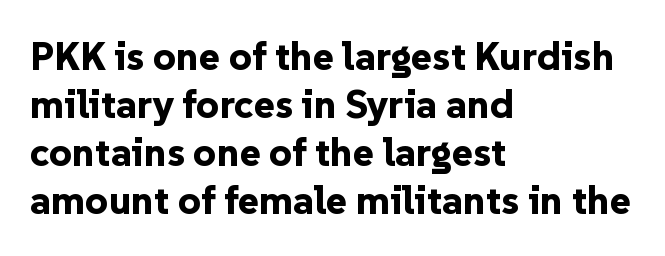
{"serif": "no", "italic": "no", "bold": "yes", "weight": "bold", "width": "normal", "stroke_contrast": "low", "x_height": "medium", "monospaced": "no", "underline": "no", "align": "left", "line_spacing_ratio": 1.2, "letter_spacing": "normal", "letter_spacing_em": 0.0, "glyph_px": 40}
